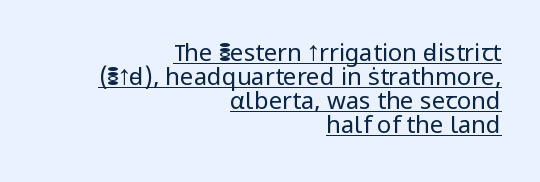
Think standard paragraph weight, or any step lighter than that. Interline gaps are noticeably narrow in this sample. Glyph-to-glyph distance matches everyday printed text. Every row of glyphs terminates at an identical x-position on the right. Compared with undecorated copy, this sample adds a rule below the words.
